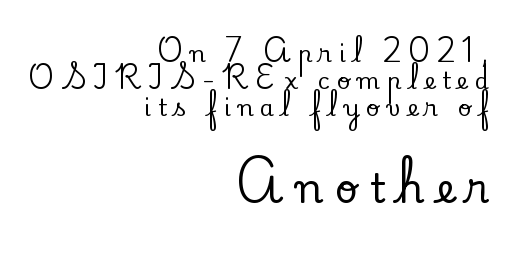
The image shows 40 px serif type, upright; set right-aligned, line spacing 1.17x, unusually wide letter spacing (+0.3 em), not underlined; the second (bottom) block is 1.74x larger; low stroke contrast and a small x-height.
